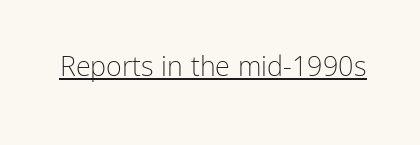
Q: Is the text bold? A: No.
Q: Is the text italic (slanted)? A: No, it is upright.
Q: Is the text underlined? A: Yes.
Q: Is the spacing between letters normal or unusually wide? A: Normal.
